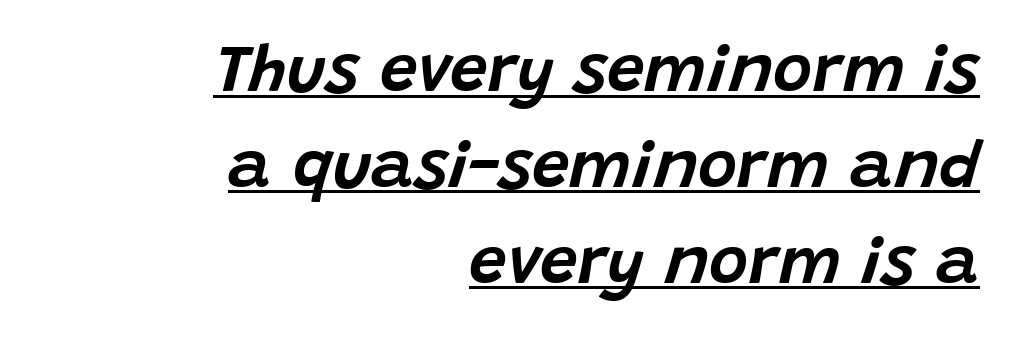
The font's italic variant was chosen for this text. You can see a thin bar hugging the bottom of the glyphs. Whoever set this chose a conventional vertical rhythm. Proportional: the letters do not fall into vertical columns. Tracking value appears to be zero — textbook default spacing. Every row of glyphs terminates at an identical x-position on the right.
